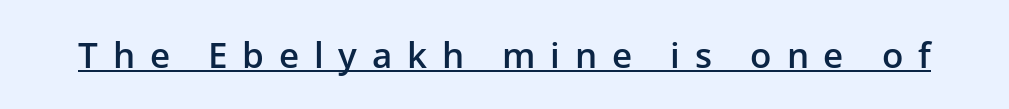
The image shows 35 px semibold sans-serif type, upright; set unusually wide letter spacing (+0.42 em), underlined; low stroke contrast and a medium x-height.
